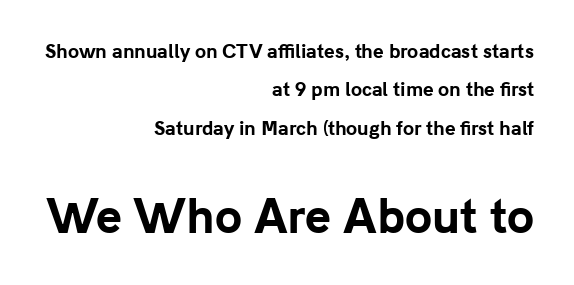
Quick note: interline space is abundant. The tracking reads as untouched default to a designer's eye. Descenders hang freely into open space. Notice how the stems are strictly vertical — no italics here. The letters in the lower block stand taller than those in the block above.
